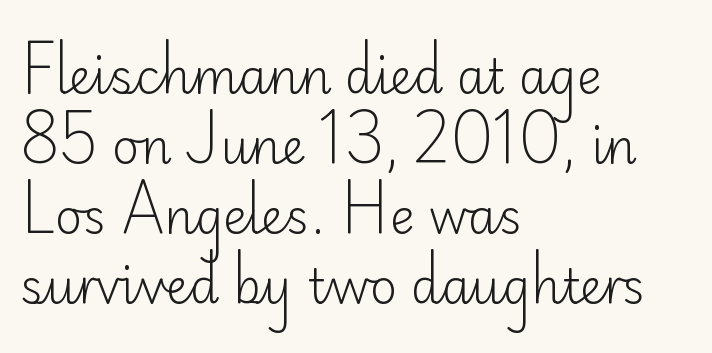
The letterforms sit shoulder to shoulder at normal distance. The type sits square on the baseline with zero lean. The passage shown stacks its lines at a standard gap. Weight class: somewhere from thin through regular. If you drew a ruler down the left edge, every line would touch it. The area under the type is left untouched.
